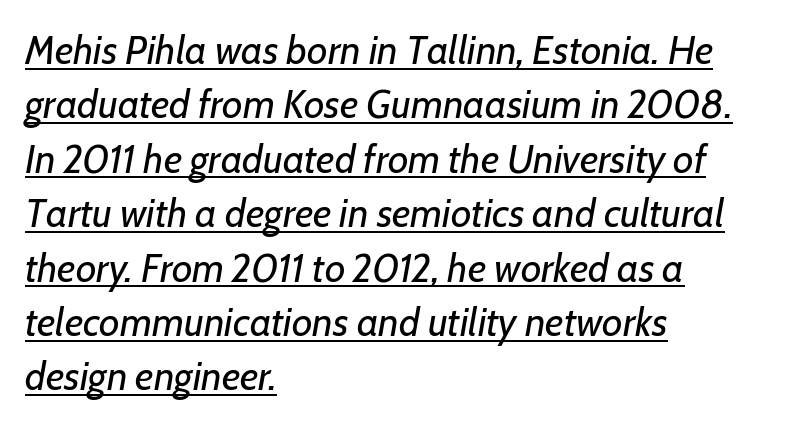
Q: Is the text bold? A: No.
Q: Is the text italic (slanted)? A: Yes, it leans right by about 7 degrees.
Q: Is the text underlined? A: Yes.
Q: How is the paragraph aligned? A: Left-aligned.
Q: Is the spacing between letters normal or unusually wide? A: Normal.
Q: Is the spacing between lines tight, normal or loose? A: Normal.
Q: Width (condensed, normal, or wide)? A: Normal.
Q: Stroke contrast? A: Low.
Q: x-height? A: Medium.
Q: Monospaced? A: No.
